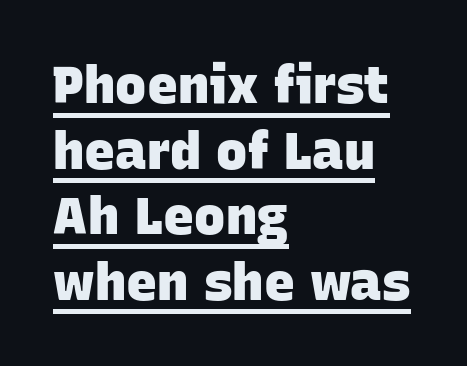
Q: Is the text bold? A: Yes.
Q: Is the typeface a serif or a sans-serif typeface? A: Sans-serif.
Q: Is the text underlined? A: Yes.
Q: How is the paragraph aligned? A: Left-aligned.
Q: Is the spacing between letters normal or unusually wide? A: Normal.
Q: Is the spacing between lines tight, normal or loose? A: Normal.
Q: Width (condensed, normal, or wide)? A: Normal.
Q: Stroke contrast? A: Low.
Q: x-height? A: Large.
Q: Monospaced? A: No.
